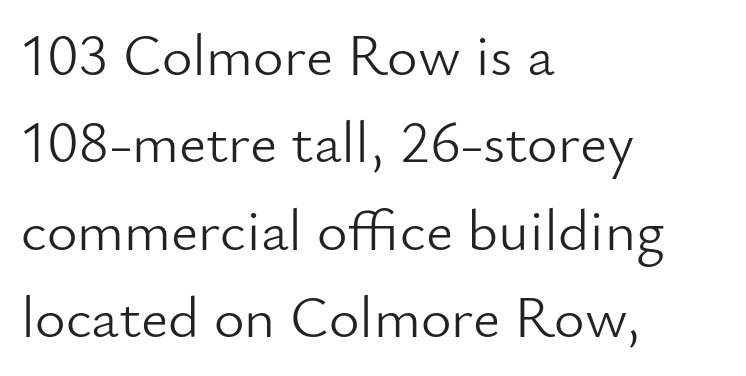
The image shows 59 px light sans-serif type, upright; set left-aligned, normal line spacing (1.48x), normal letter spacing, not underlined; low stroke contrast and a small x-height.
